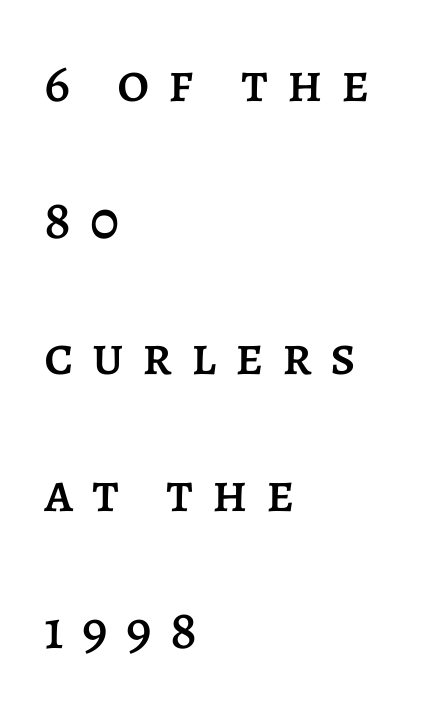
The image shows 56 px text type, upright; set left-aligned, loose line spacing (2.44x), unusually wide letter spacing (+0.33 em), not underlined; low stroke contrast and a large x-height.
